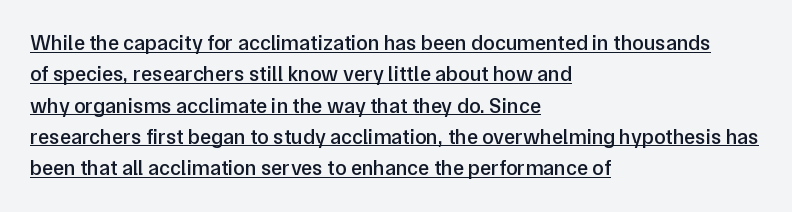
The image shows 21 px text type, upright; set left-aligned, normal line spacing (1.49x), normal letter spacing, underlined.
